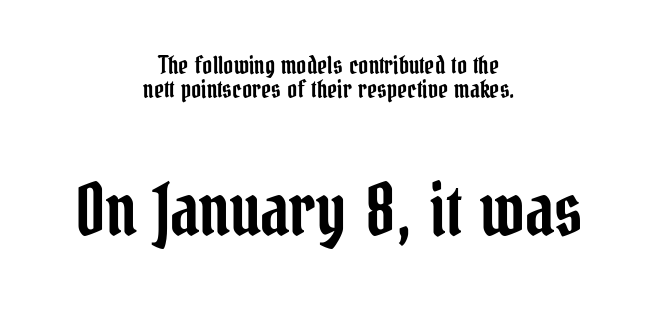
Q: Is the text italic (slanted)? A: No, it is upright.
Q: Is the typeface a serif or a sans-serif typeface? A: Serif.
Q: Is the text underlined? A: No.
Q: How is the paragraph aligned? A: Centered.
Q: Is the spacing between letters normal or unusually wide? A: Normal.
Q: Is the spacing between lines tight, normal or loose? A: Tight.
Q: Which block of text is set in a larger size, the first (top) or the second (bottom)? A: The second (bottom) one.
Q: Width (condensed, normal, or wide)? A: Condensed.
Q: Stroke contrast? A: Low.
Q: x-height? A: Medium.
Q: Monospaced? A: No.
